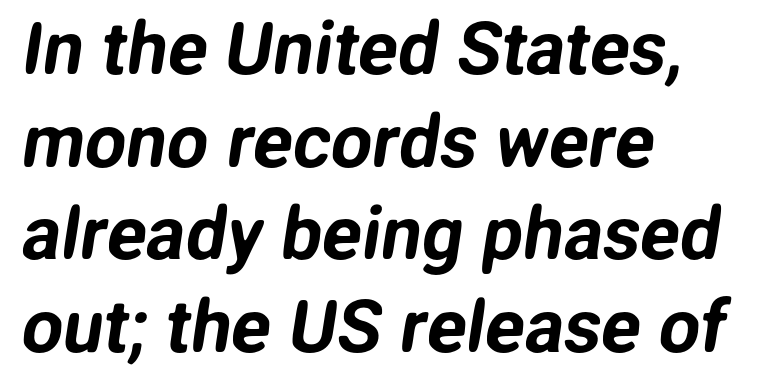
Q: Is the typeface a serif or a sans-serif typeface? A: Sans-serif.
Q: Is the text underlined? A: No.
Q: How is the paragraph aligned? A: Left-aligned.
Q: Is the spacing between letters normal or unusually wide? A: Normal.
Q: Is the spacing between lines tight, normal or loose? A: Normal.
Q: Width (condensed, normal, or wide)? A: Normal.
Q: Stroke contrast? A: Low.
Q: x-height? A: Medium.
Q: Monospaced? A: No.
